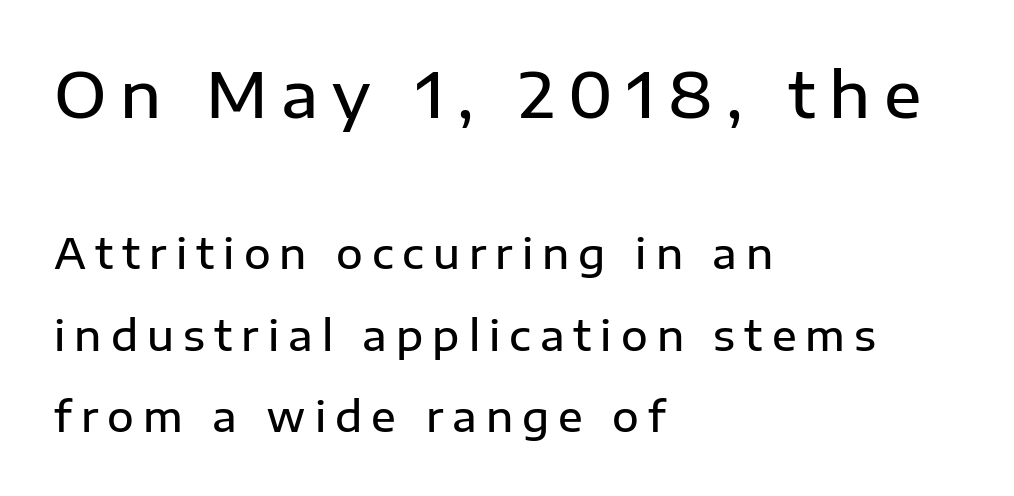
A roman cut, with each character standing at attention. Typeset ragged right — the left edge is the straight one. In terms of letterform style, serifs are entirely absent. There is plenty of visible air inserted between adjacent glyphs. Note the varied advance widths — an 'i' is clearly narrower than an 'm'. No word sits above an underline.
